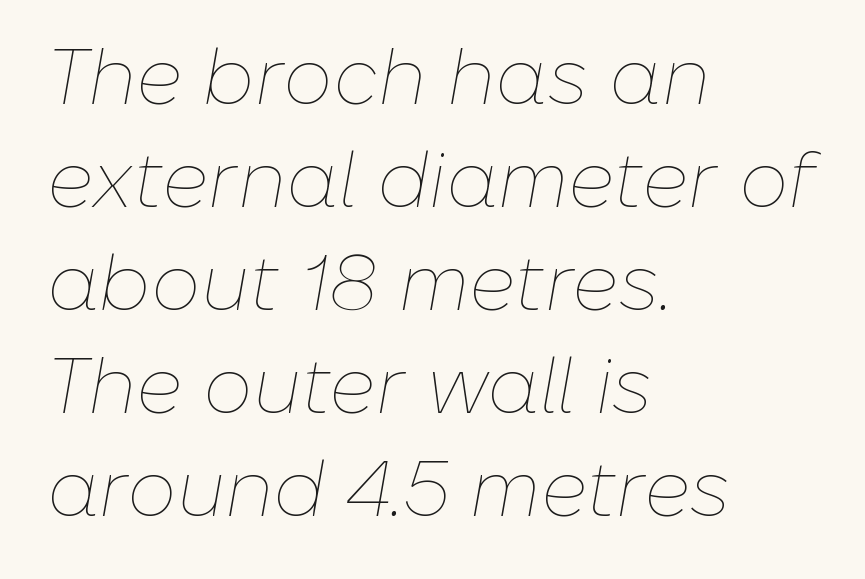
Letters have the restrained weight of plain body copy at most. Is the type slanted? Yes — the strokes lean at a clear angle. Each line starts at the same left margin while the right side varies. Leading matches the norm, producing a regular column. These lines are rendered in a variable-pitch font.
